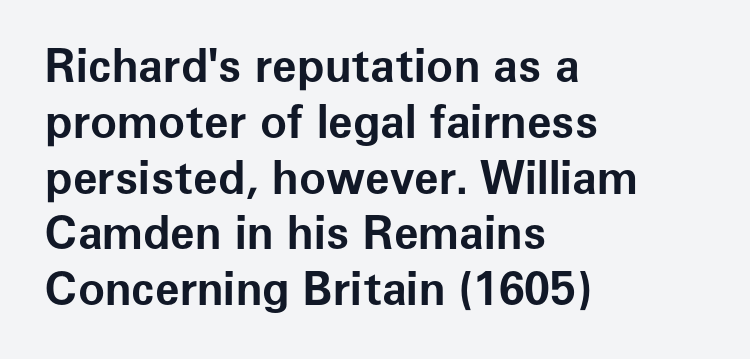
Q: Is the text bold? A: Yes.
Q: Is the text italic (slanted)? A: No, it is upright.
Q: Is the typeface a serif or a sans-serif typeface? A: Sans-serif.
Q: Is the text underlined? A: No.
Q: How is the paragraph aligned? A: Left-aligned.
Q: Is the spacing between letters normal or unusually wide? A: Normal.
Q: Width (condensed, normal, or wide)? A: Normal.
Q: Stroke contrast? A: Low.
Q: x-height? A: Medium.
Q: Monospaced? A: No.
